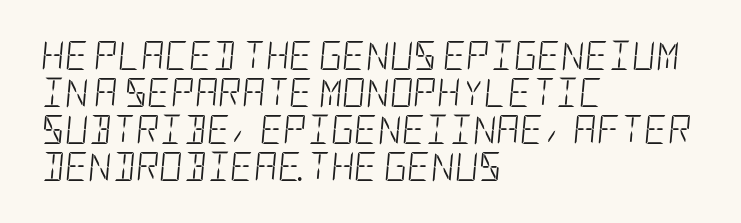
Q: Is the text bold? A: No.
Q: Is the text italic (slanted)? A: Yes, it leans right by about 5 degrees.
Q: Is the text underlined? A: No.
Q: How is the paragraph aligned? A: Left-aligned.
Q: Is the spacing between letters normal or unusually wide? A: Normal.
Q: Is the spacing between lines tight, normal or loose? A: Normal.
Q: Width (condensed, normal, or wide)? A: Condensed.
Q: Stroke contrast? A: Low.
Q: x-height? A: Large.
